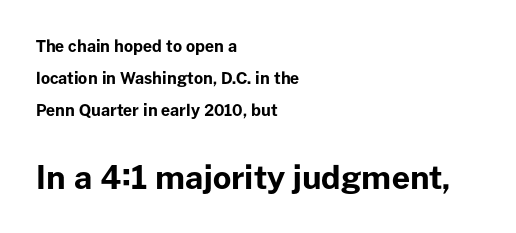
The image shows 32 px bold sans-serif type, upright; set left-aligned, loose line spacing (2.0x), normal letter spacing, not underlined; the second (bottom) block is 2.0x larger; low stroke contrast and a medium x-height.
